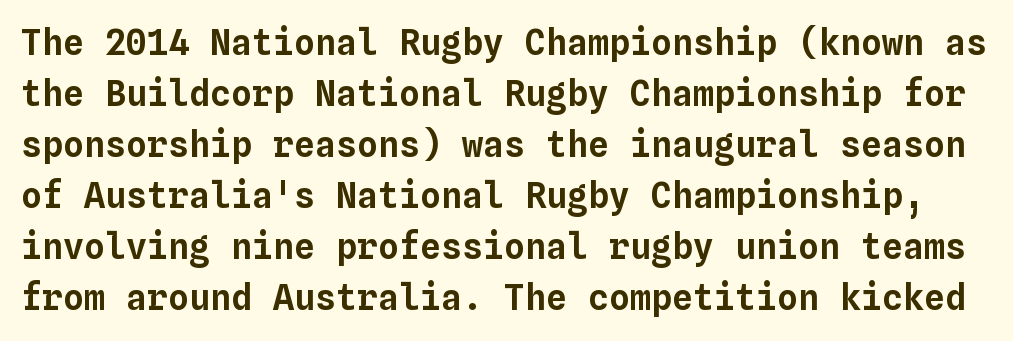
Q: Is the text italic (slanted)? A: No, it is upright.
Q: Is the text underlined? A: No.
Q: Is the spacing between letters normal or unusually wide? A: Normal.
Q: Is the spacing between lines tight, normal or loose? A: Normal.
Q: Width (condensed, normal, or wide)? A: Normal.
Q: Stroke contrast? A: Low.
Q: x-height? A: Medium.
Q: Monospaced? A: Yes.
